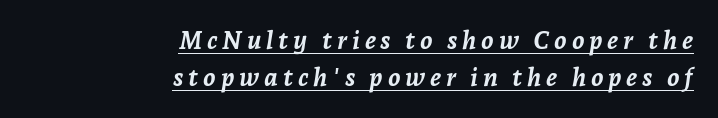
Emphasis-style slanted type is in use. Visually the block forms a straight wall on the right and a jagged coastline on the left. Notice how a bar underscores the lettering throughout. The font is running at its bold setting. The rows are spaced the way most documents space them.
